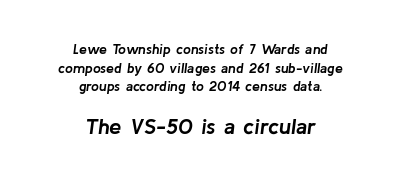
{"italic": "yes", "lean": "right", "slant_degrees": 8, "bold": "yes", "underline": "no", "align": "center", "line_spacing": "normal", "line_spacing_ratio": 1.33, "letter_spacing": "normal", "letter_spacing_em": 0.0, "larger_block": "second", "size_ratio": 1.57, "glyph_px": 22}
